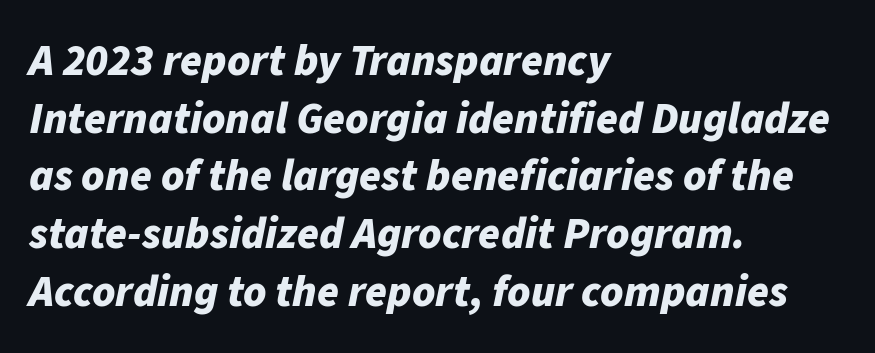
Note the varied advance widths — an 'i' is clearly narrower than an 'm'. Summary of weight: heavy, a full bold. Rendered with sloped, italic letterforms. Vertically, the passage feels balanced, rows spaced as you'd expect. The baseline area is clear.
